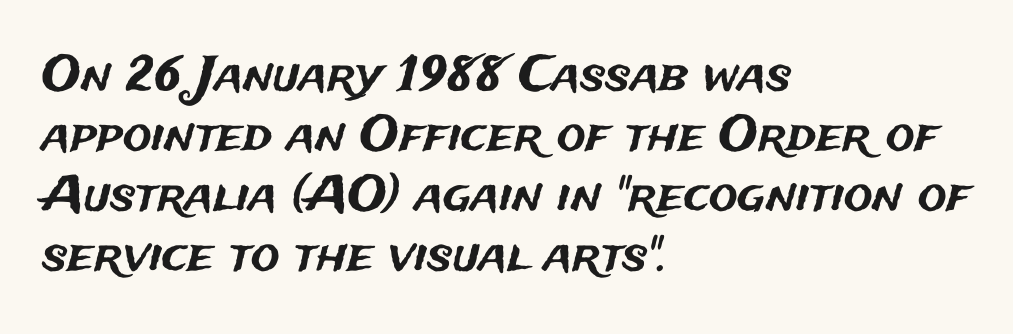
{"serif": "no", "width": "normal", "stroke_contrast": "medium", "x_height": "medium", "monospaced": "no", "underline": "no", "align": "left", "line_spacing": "normal", "line_spacing_ratio": 1.25, "letter_spacing": "normal", "letter_spacing_em": 0.0, "glyph_px": 48}
